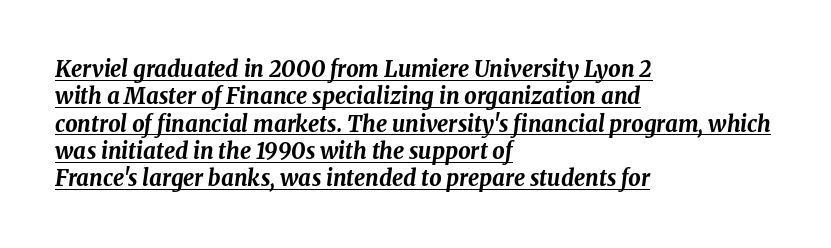
The image shows 22 px bold type, italic (leaning right); set left-aligned, line spacing 1.24x, normal letter spacing, underlined.
